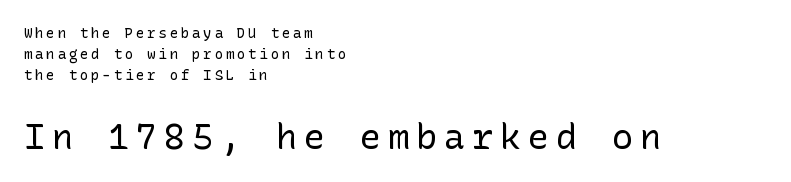
{"serif": "no", "italic": "no", "bold": "no", "weight": "regular", "width": "normal", "stroke_contrast": "low", "x_height": "medium", "underline": "no", "align": "left", "line_spacing": "normal", "line_spacing_ratio": 1.49, "letter_spacing": "wide", "letter_spacing_em": 0.2, "larger_block": "second", "size_ratio": 2.5, "glyph_px": 35}
